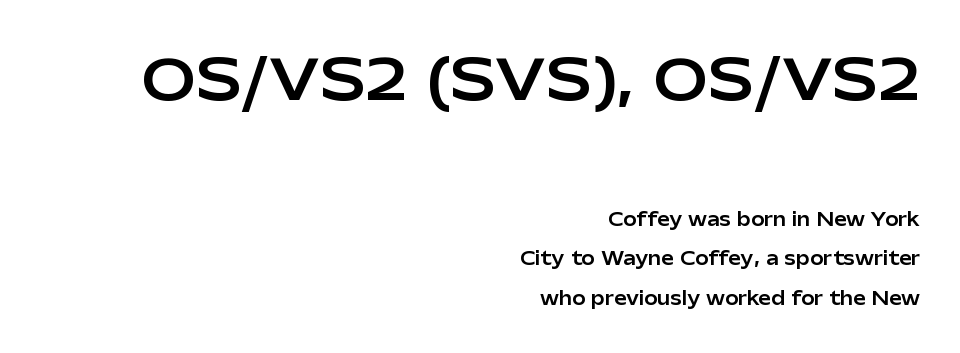
{"serif": "no", "italic": "no", "width": "normal", "stroke_contrast": "low", "x_height": "medium", "monospaced": "no", "underline": "no", "align": "right", "line_spacing": "loose", "line_spacing_ratio": 2.21, "letter_spacing": "normal", "letter_spacing_em": 0.0, "larger_block": "first", "size_ratio": 3.06, "glyph_px": 55}
